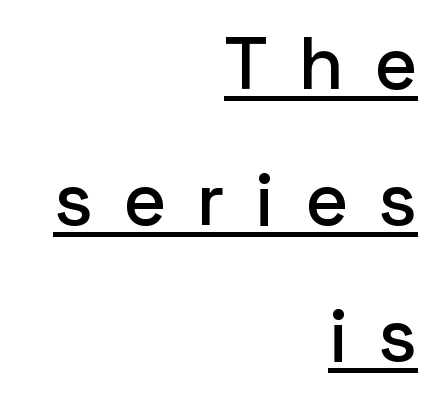
Visually the block forms a straight wall on the right and a jagged coastline on the left. Students, note that the glyphs here are deliberately spaced far apart. Is this a fixed-width face? No — the glyphs have proportional, varying widths. Observe the absence of serifs on each vertical stroke in this sample. Every stem runs plumb, perpendicular to the baseline. Beneath each row of characters lies a ruled line.
